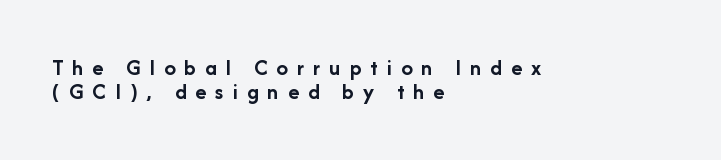
Q: Is the text bold? A: Yes.
Q: Is the text italic (slanted)? A: No, it is upright.
Q: Is the text underlined? A: No.
Q: How is the paragraph aligned? A: Left-aligned.
Q: Is the spacing between letters normal or unusually wide? A: Unusually wide.
Q: Is the spacing between lines tight, normal or loose? A: Tight.
